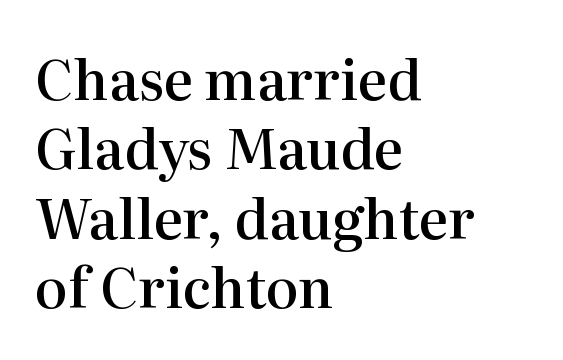
A serif font was chosen for this passage. Each glyph is drawn with semibold strokes, heavier than normal yet not fully bold. If you measured baseline to baseline, you'd find a middling distance. No word sits above an underline. The gaps between neighbouring characters are ordinary and unremarkable.
